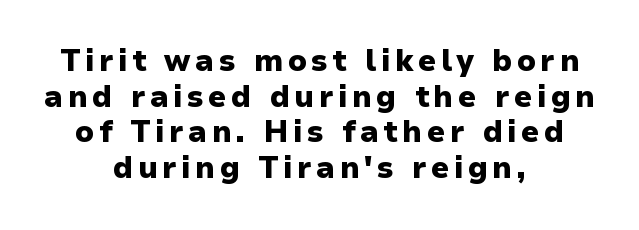
Q: Is the text bold? A: Yes.
Q: Is the text italic (slanted)? A: No, it is upright.
Q: Is the typeface a serif or a sans-serif typeface? A: Sans-serif.
Q: Is the text underlined? A: No.
Q: How is the paragraph aligned? A: Centered.
Q: Width (condensed, normal, or wide)? A: Normal.
Q: Stroke contrast? A: Low.
Q: x-height? A: Medium.
Q: Monospaced? A: No.
